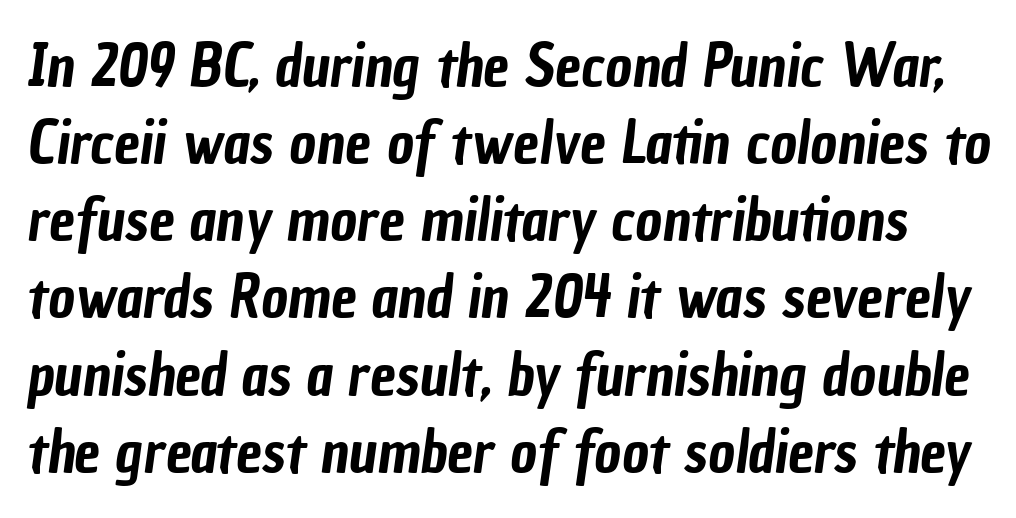
Q: Is the typeface a serif or a sans-serif typeface? A: Sans-serif.
Q: Is the text underlined? A: No.
Q: Is the spacing between letters normal or unusually wide? A: Normal.
Q: Is the spacing between lines tight, normal or loose? A: Normal.
Q: Width (condensed, normal, or wide)? A: Condensed.
Q: Stroke contrast? A: Low.
Q: x-height? A: Medium.
Q: Monospaced? A: No.
